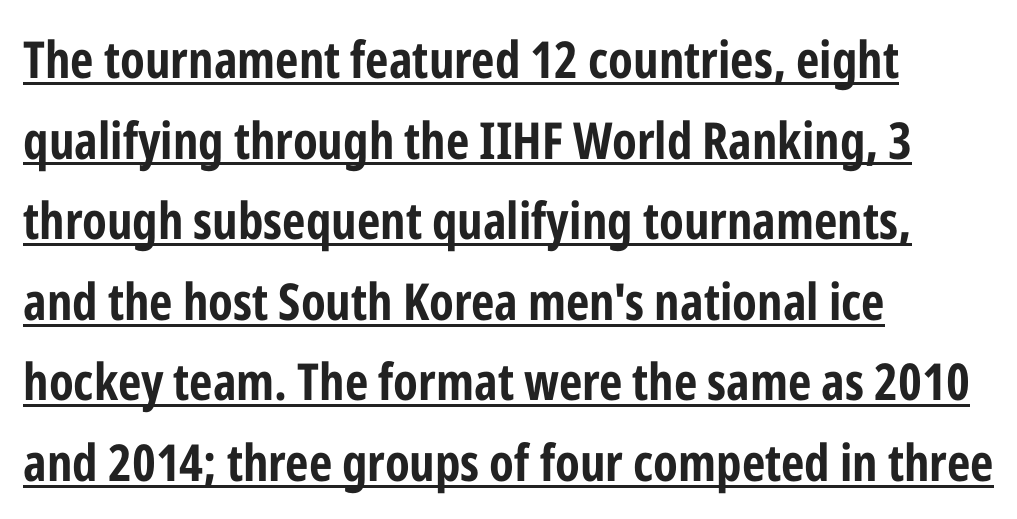
{"serif": "no", "italic": "no", "bold": "yes", "weight": "bold", "width": "condensed", "stroke_contrast": "low", "x_height": "medium", "monospaced": "no", "underline": "yes", "align": "left", "line_spacing": "normal", "line_spacing_ratio": 1.58, "letter_spacing": "normal", "letter_spacing_em": 0.0, "glyph_px": 51}
